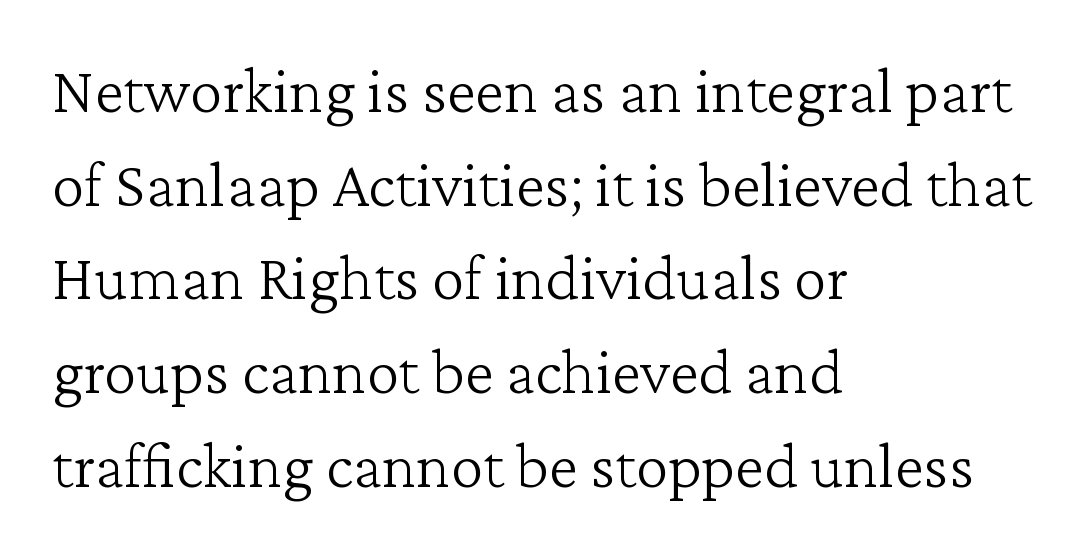
{"serif": "yes", "italic": "no", "bold": "no", "weight": "light", "width": "normal", "stroke_contrast": "low", "x_height": "medium", "monospaced": "no", "underline": "no", "align": "left", "line_spacing": "normal", "line_spacing_ratio": 1.42, "letter_spacing": "normal", "letter_spacing_em": 0.0, "glyph_px": 66}
